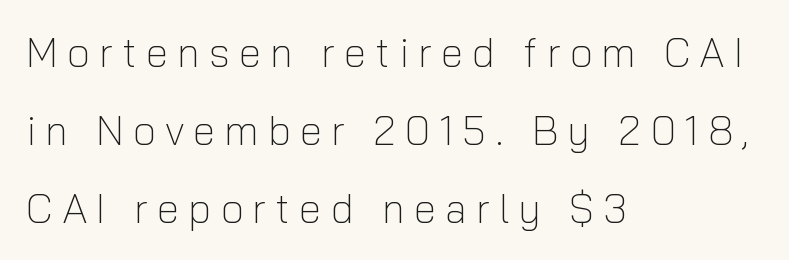
Q: Is the text bold? A: No.
Q: Is the text italic (slanted)? A: No, it is upright.
Q: Is the typeface a serif or a sans-serif typeface? A: Sans-serif.
Q: Is the text underlined? A: No.
Q: How is the paragraph aligned? A: Left-aligned.
Q: Is the spacing between letters normal or unusually wide? A: Unusually wide.
Q: Is the spacing between lines tight, normal or loose? A: Loose.
Q: Width (condensed, normal, or wide)? A: Normal.
Q: Stroke contrast? A: Low.
Q: x-height? A: Medium.
Q: Monospaced? A: No.
